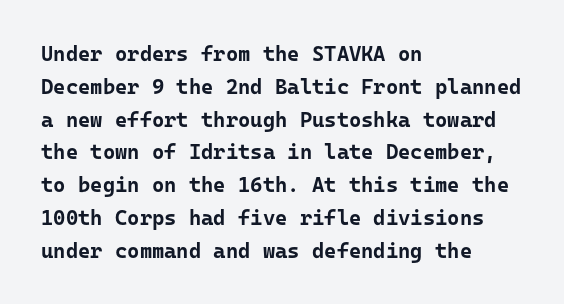
The image shows 21 px bold type, upright; set left-aligned, normal line spacing (1.56x), normal letter spacing, not underlined.
